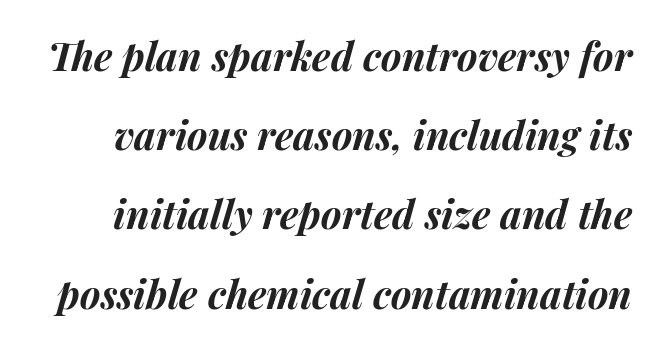
The image shows 39 px bold type, italic (leaning right); set loose line spacing (2.03x), normal letter spacing, not underlined; medium stroke contrast and a medium x-height.
